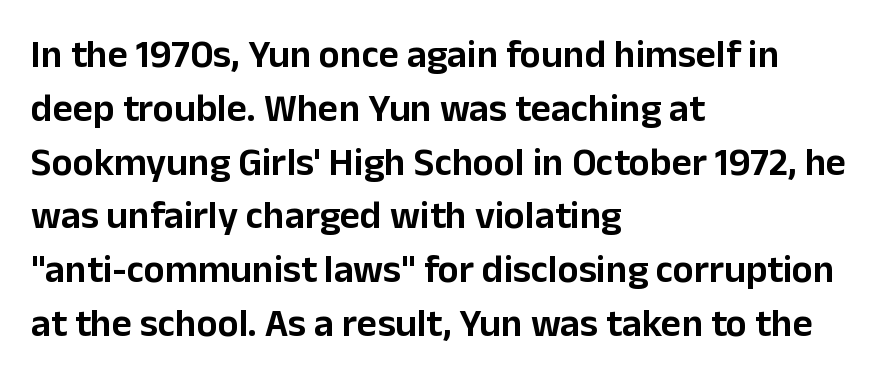
{"serif": "no", "italic": "no", "width": "normal", "stroke_contrast": "low", "x_height": "medium", "monospaced": "no", "underline": "no", "align": "left", "line_spacing": "normal", "line_spacing_ratio": 1.38, "letter_spacing": "normal", "letter_spacing_em": 0.0, "glyph_px": 39}
